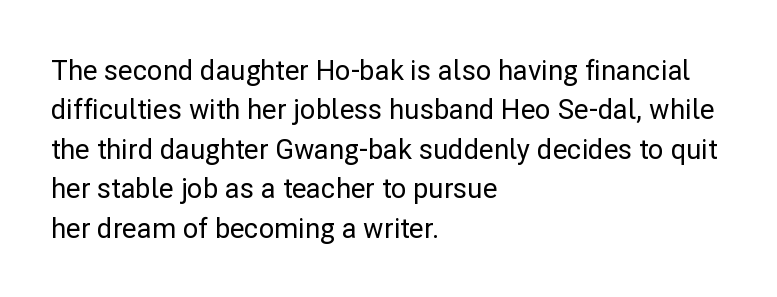
The image shows 27 px text type, upright; set left-aligned, normal line spacing (1.46x), normal letter spacing, not underlined.
